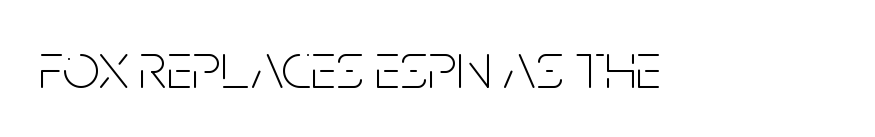
Q: Is the text bold? A: No.
Q: Is the text italic (slanted)? A: No, it is upright.
Q: Is the typeface a serif or a sans-serif typeface? A: Sans-serif.
Q: Is the text underlined? A: No.
Q: Is the spacing between letters normal or unusually wide? A: Normal.
Q: Width (condensed, normal, or wide)? A: Condensed.
Q: Stroke contrast? A: Low.
Q: x-height? A: Large.
Q: Monospaced? A: No.
